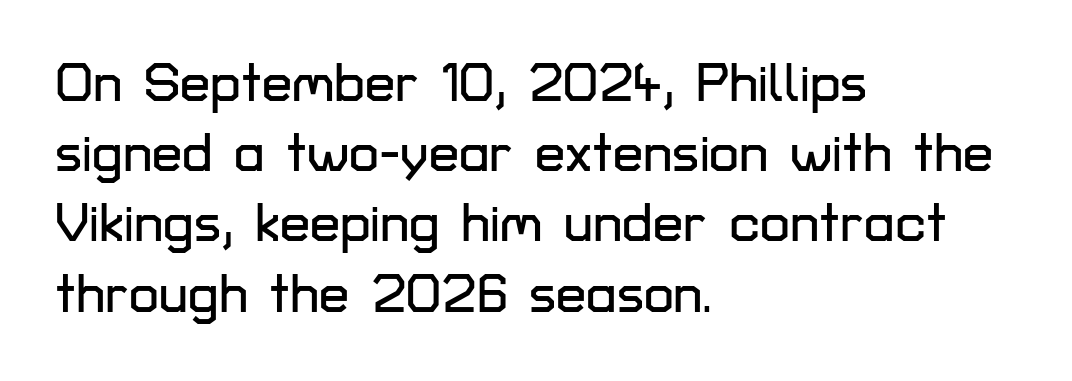
The image shows 54 px sans-serif type, upright; set left-aligned, normal line spacing (1.3x), normal letter spacing, not underlined; low stroke contrast and a medium x-height.
